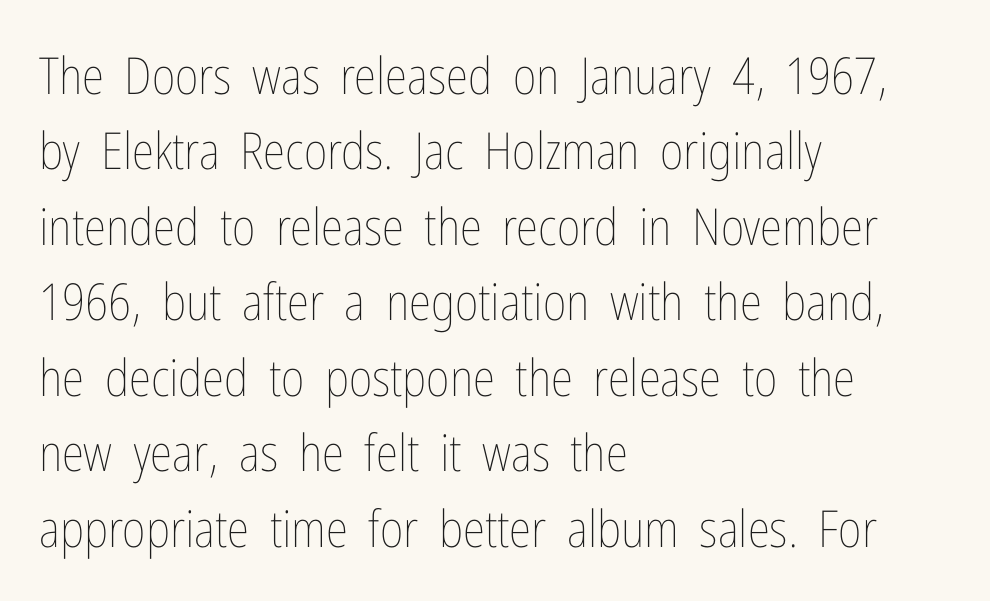
Q: Is the text bold? A: No.
Q: Is the text italic (slanted)? A: No, it is upright.
Q: Is the text underlined? A: No.
Q: How is the paragraph aligned? A: Left-aligned.
Q: Is the spacing between letters normal or unusually wide? A: Normal.
Q: Is the spacing between lines tight, normal or loose? A: Normal.
Q: Width (condensed, normal, or wide)? A: Condensed.
Q: Stroke contrast? A: Low.
Q: x-height? A: Medium.
Q: Monospaced? A: No.
